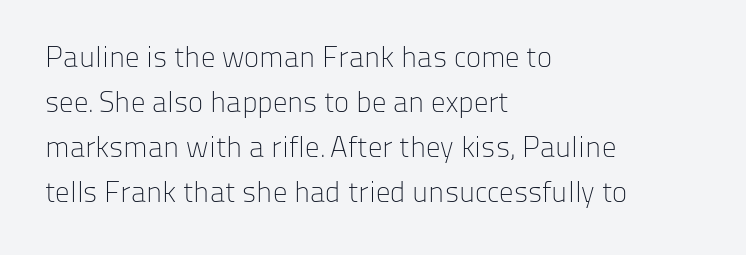
Stroke thickness stays within the range of a standard reading face or lighter. Clear beneath every line of the passage. A normal amount of white space separates one row of letters from the next. Horizontally, the lines are justified to the leading edge only.
